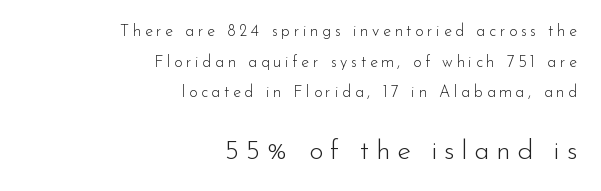
The image shows 28 px light sans-serif type, upright; set right-aligned, loose line spacing (1.91x), unusually wide letter spacing (+0.23 em), not underlined; the second (bottom) block is 1.75x larger; low stroke contrast and a small x-height.
